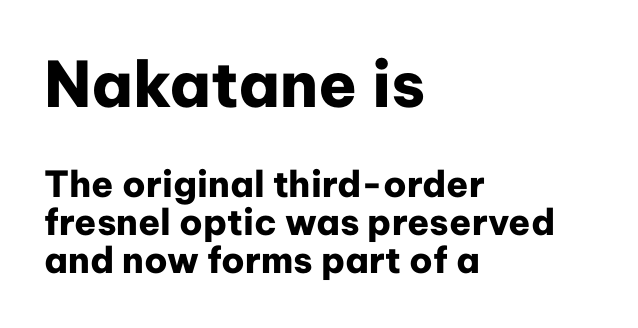
What weight is shown? A full bold with thick strokes. Left-aligned paragraph, ragged on the right. Inter-character spacing is left at the font's built-in metrics. Words float on clear page, feet unadorned. These two chunks differ in scale, with the top chunk taking the larger measure. You could not count columns in this text — the font is proportionally spaced.
